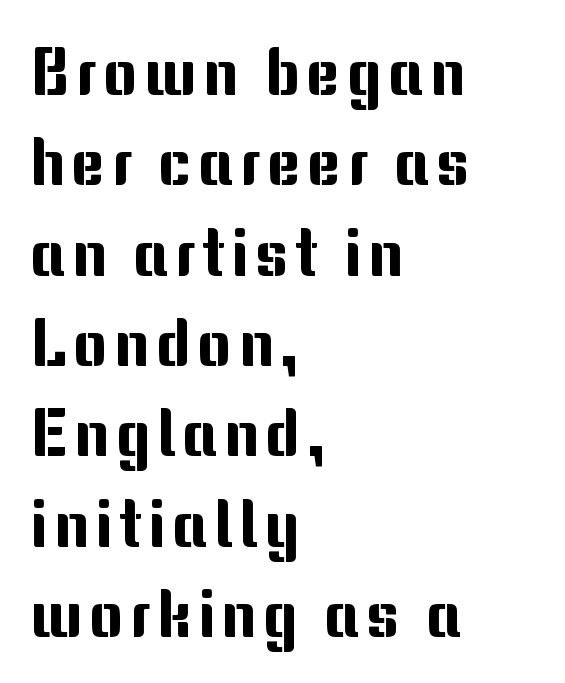
Q: Is the text italic (slanted)? A: No, it is upright.
Q: Is the typeface a serif or a sans-serif typeface? A: Sans-serif.
Q: Is the text underlined? A: No.
Q: How is the paragraph aligned? A: Left-aligned.
Q: Is the spacing between lines tight, normal or loose? A: Normal.
Q: Width (condensed, normal, or wide)? A: Normal.
Q: Stroke contrast? A: Medium.
Q: x-height? A: Medium.
Q: Monospaced? A: No.
